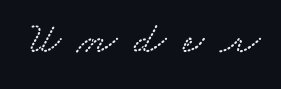
{"width": "wide", "stroke_contrast": "low", "x_height": "small", "monospaced": "no", "underline": "no", "letter_spacing": "wide", "letter_spacing_em": 0.36, "glyph_px": 46}
